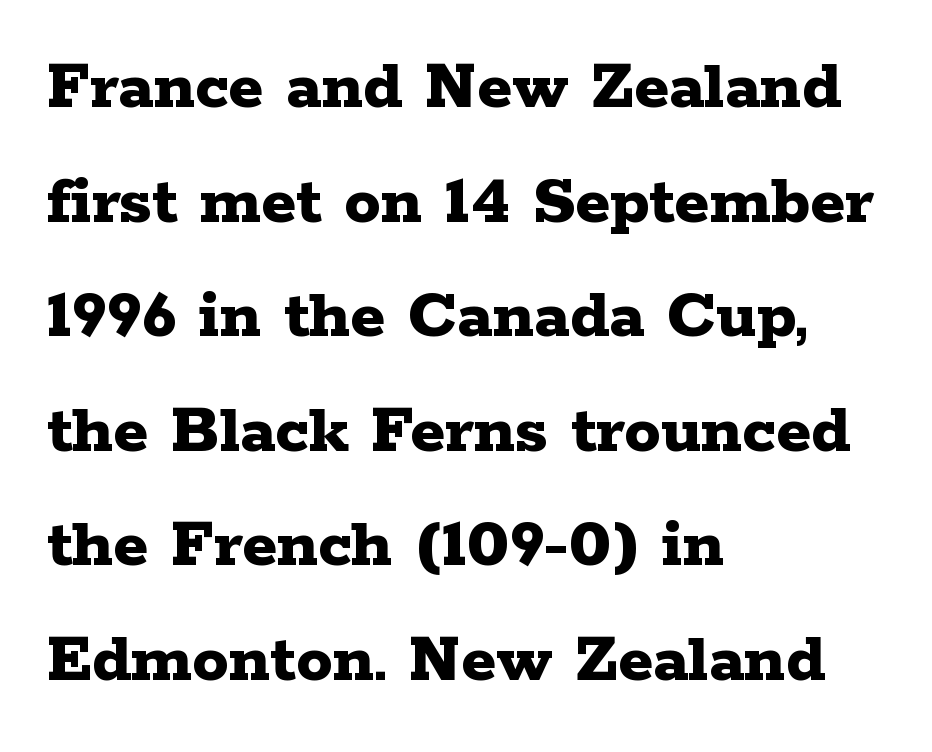
What's the leading like? Ordinary, nothing unusual. Rule under the text: the space is simply empty. These lines keep a tight, regular rhythm from letter to letter. Varying glyph widths throughout — classic text-font behaviour.
